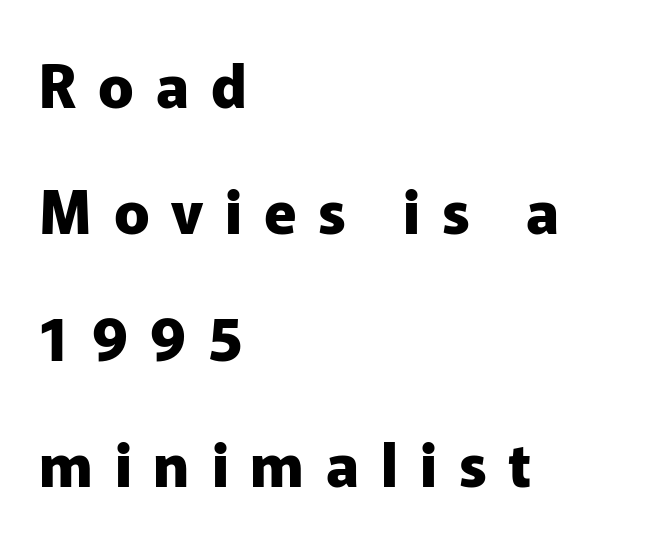
Q: Is the text bold? A: Yes.
Q: Is the text italic (slanted)? A: No, it is upright.
Q: Is the typeface a serif or a sans-serif typeface? A: Sans-serif.
Q: Is the text underlined? A: No.
Q: How is the paragraph aligned? A: Left-aligned.
Q: Is the spacing between letters normal or unusually wide? A: Unusually wide.
Q: Is the spacing between lines tight, normal or loose? A: Loose.
Q: Width (condensed, normal, or wide)? A: Normal.
Q: Stroke contrast? A: Low.
Q: x-height? A: Medium.
Q: Monospaced? A: No.
